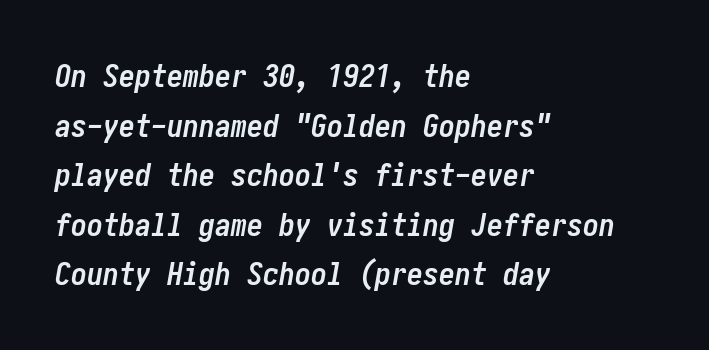
{"italic": "yes", "lean": "right", "slant_degrees": 10, "bold": "yes", "weight": "semibold", "width": "condensed", "stroke_contrast": "low", "x_height": "medium", "underline": "no", "align": "left", "line_spacing": "normal", "line_spacing_ratio": 1.55, "letter_spacing": "normal", "letter_spacing_em": 0.0, "glyph_px": 32}
